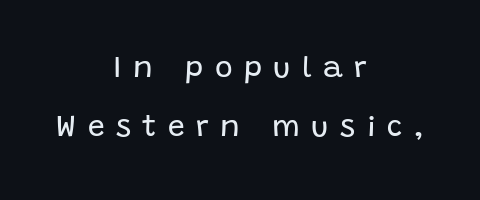
Q: Is the text bold? A: No.
Q: Is the text italic (slanted)? A: No, it is upright.
Q: Is the typeface a serif or a sans-serif typeface? A: Sans-serif.
Q: Is the text underlined? A: No.
Q: How is the paragraph aligned? A: Centered.
Q: Is the spacing between letters normal or unusually wide? A: Unusually wide.
Q: Is the spacing between lines tight, normal or loose? A: Loose.
Q: Width (condensed, normal, or wide)? A: Normal.
Q: Stroke contrast? A: Low.
Q: x-height? A: Large.
Q: Monospaced? A: No.
